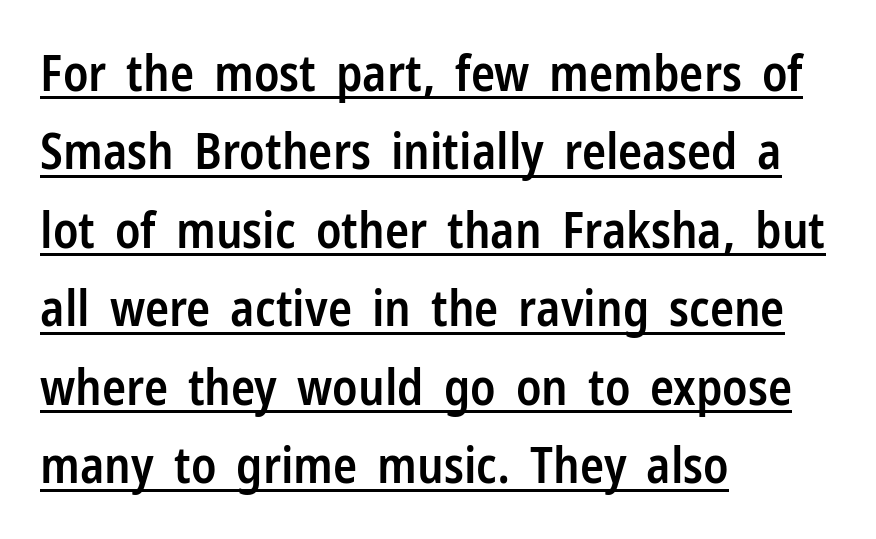
Q: Is the text bold? A: Semi-bold.
Q: Is the text italic (slanted)? A: No, it is upright.
Q: Is the typeface a serif or a sans-serif typeface? A: Sans-serif.
Q: Is the text underlined? A: Yes.
Q: How is the paragraph aligned? A: Left-aligned.
Q: Is the spacing between letters normal or unusually wide? A: Normal.
Q: Is the spacing between lines tight, normal or loose? A: Normal.
Q: Width (condensed, normal, or wide)? A: Condensed.
Q: Stroke contrast? A: Low.
Q: x-height? A: Medium.
Q: Monospaced? A: No.
